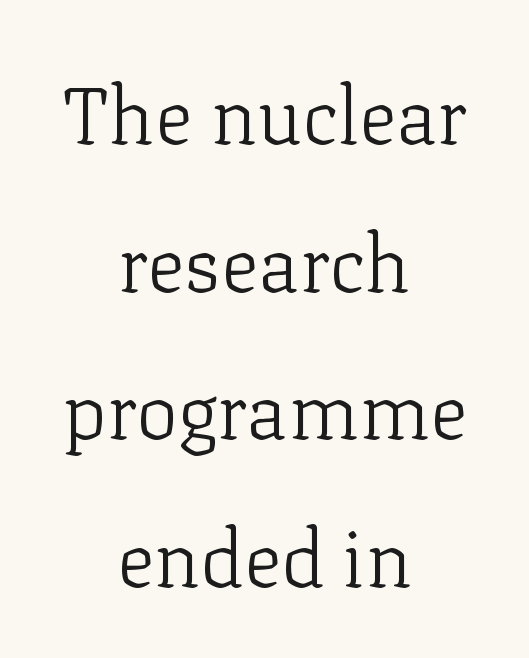
Check under the words: just untouched page. Observe the ordinary spacing: letters are neighbours, not strangers. The compositor balanced each line on the midline. Style check: upright.
